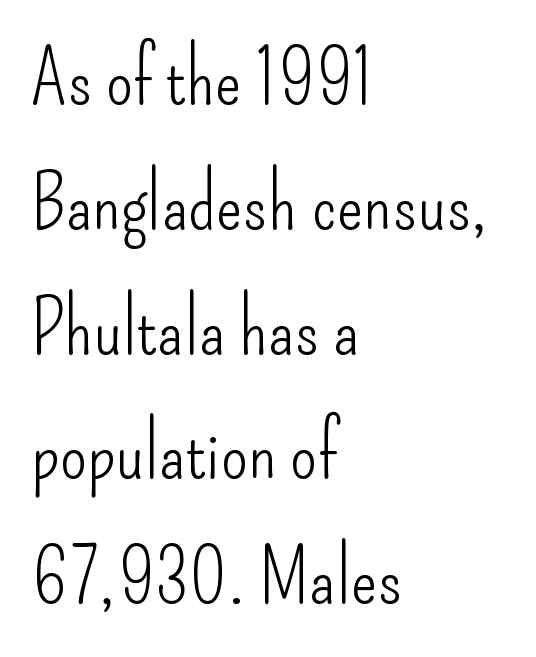
The image shows 78 px light, condensed sans-serif type, upright; set left-aligned, normal line spacing (1.6x), normal letter spacing, not underlined; low stroke contrast and a small x-height.
